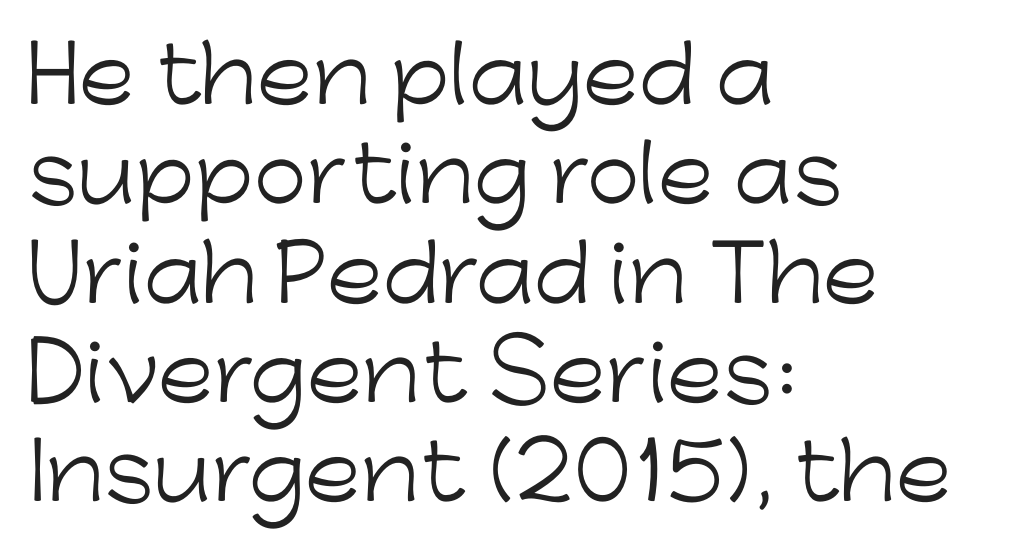
The image shows 77 px light sans-serif type, upright; set left-aligned, normal line spacing (1.29x), normal letter spacing, not underlined; low stroke contrast and a medium x-height.
